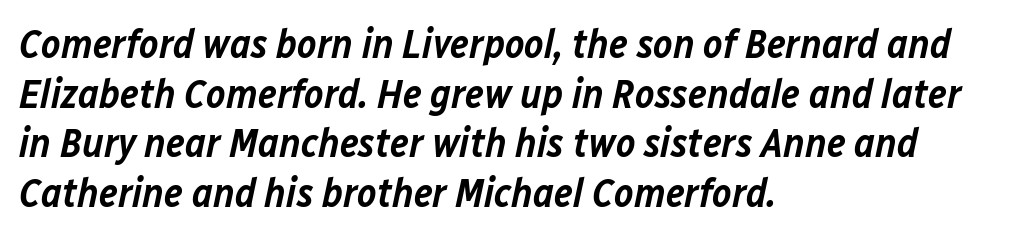
The image shows 41 px semibold type, italic (leaning right); set left-aligned, line spacing 1.21x, normal letter spacing, not underlined; low stroke contrast and a medium x-height.
